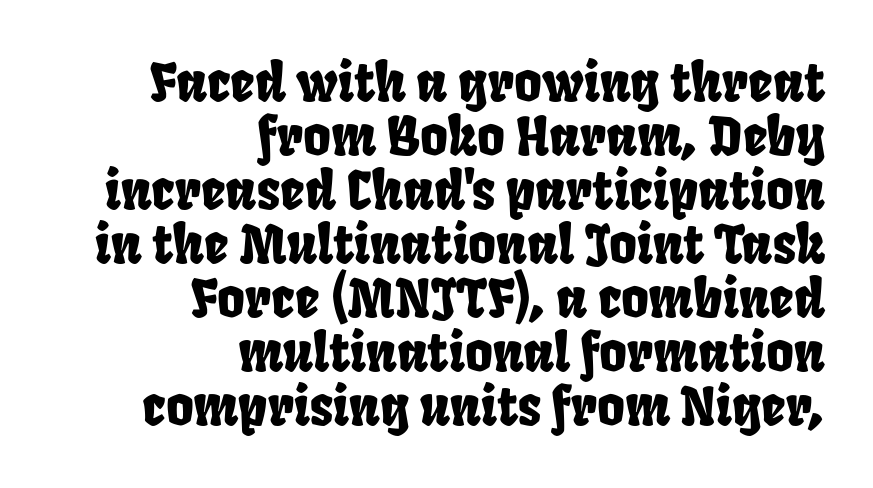
{"serif": "no", "width": "condensed", "stroke_contrast": "low", "x_height": "large", "monospaced": "no", "underline": "no", "align": "right", "line_spacing": "tight", "line_spacing_ratio": 1.02, "letter_spacing": "normal", "letter_spacing_em": 0.0, "glyph_px": 53}
